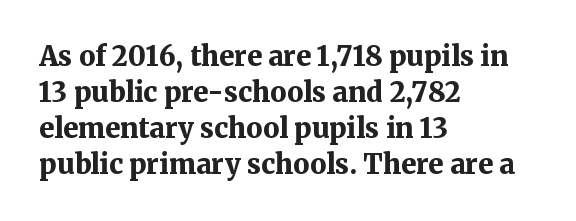
Is there much room between lines? A standard amount, neither cramped nor airy. This rendering features lettering with no underline. The typography opts for an upright posture over an oblique one. Standard letterfit; no display-style spreading of the glyphs. Line starts are locked; line ends wander. Heavy-handed strokes throughout: this text is bold.
